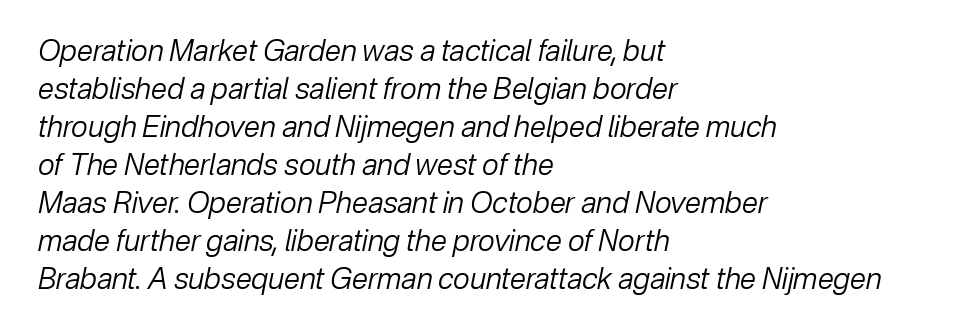
Yep, that's italic — everything's leaning. Letters have the restrained weight of plain body copy at most. The rag falls on the right side of this text block. The letters sit at their default tracking, neither squeezed nor spread. The vertical gap from one line to the next is medium.
